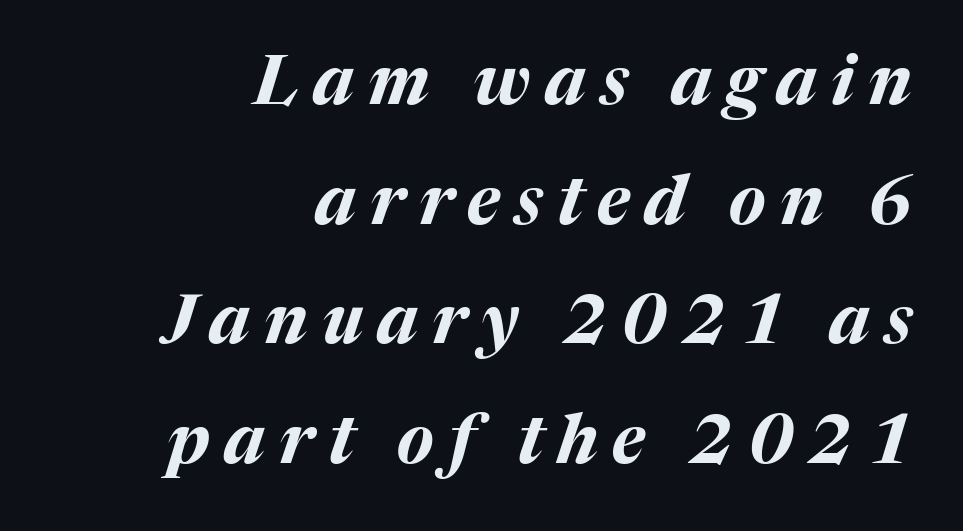
Q: Is the text bold? A: Yes.
Q: Is the text italic (slanted)? A: Yes, it leans right by about 17 degrees.
Q: Is the text underlined? A: No.
Q: How is the paragraph aligned? A: Right-aligned.
Q: Is the spacing between letters normal or unusually wide? A: Unusually wide.
Q: Width (condensed, normal, or wide)? A: Normal.
Q: Stroke contrast? A: Medium.
Q: x-height? A: Medium.
Q: Monospaced? A: No.
